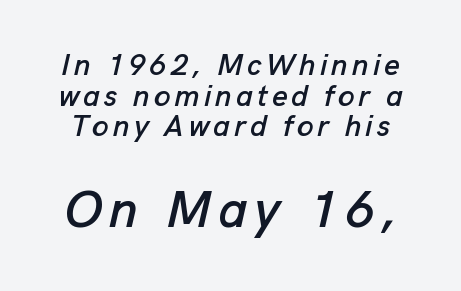
{"italic": "yes", "lean": "right", "slant_degrees": 13, "width": "normal", "stroke_contrast": "low", "x_height": "medium", "monospaced": "no", "underline": "no", "line_spacing": "tight", "line_spacing_ratio": 1.02, "larger_block": "second", "size_ratio": 1.73, "glyph_px": 52}
